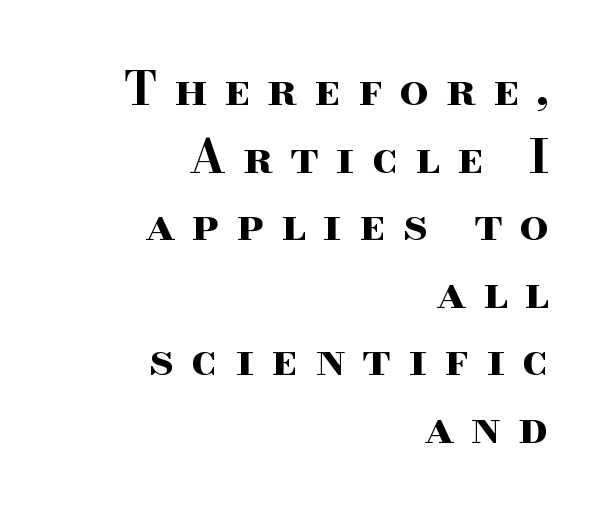
The image shows 46 px bold, wide serif type, upright; set right-aligned, normal line spacing (1.47x), unusually wide letter spacing (+0.37 em), not underlined; high stroke contrast and a small x-height.
